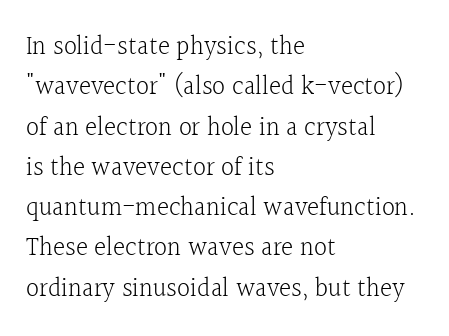
{"italic": "no", "bold": "no", "underline": "no", "align": "left", "line_spacing": "normal", "line_spacing_ratio": 1.55, "letter_spacing": "normal", "letter_spacing_em": 0.0, "glyph_px": 26}
